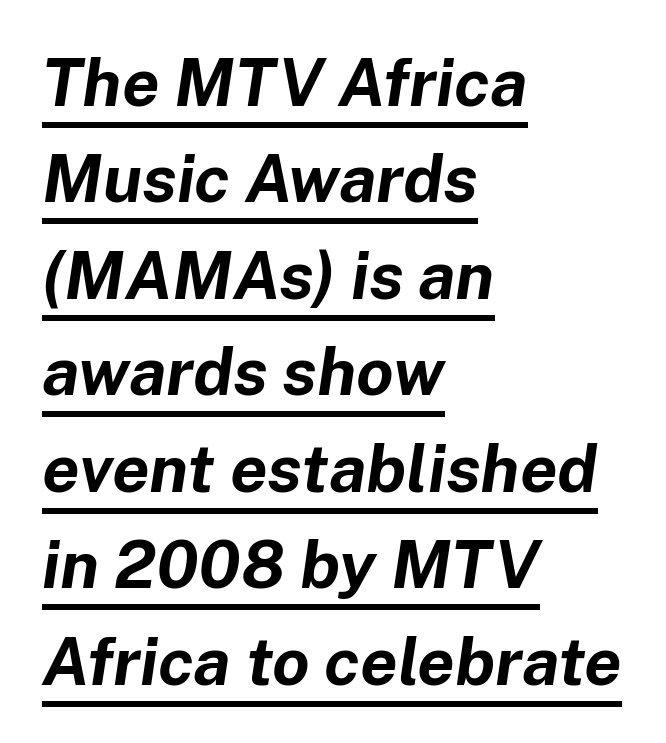
Rows of type keep a routine distance in the vertical direction. The glyphs are accompanied by a horizontal stroke just below them. Plenty of ink on the page — the face is bold. Does the lettering tilt? It does — this is italic. Nobody touched the tracking dial on this one.
